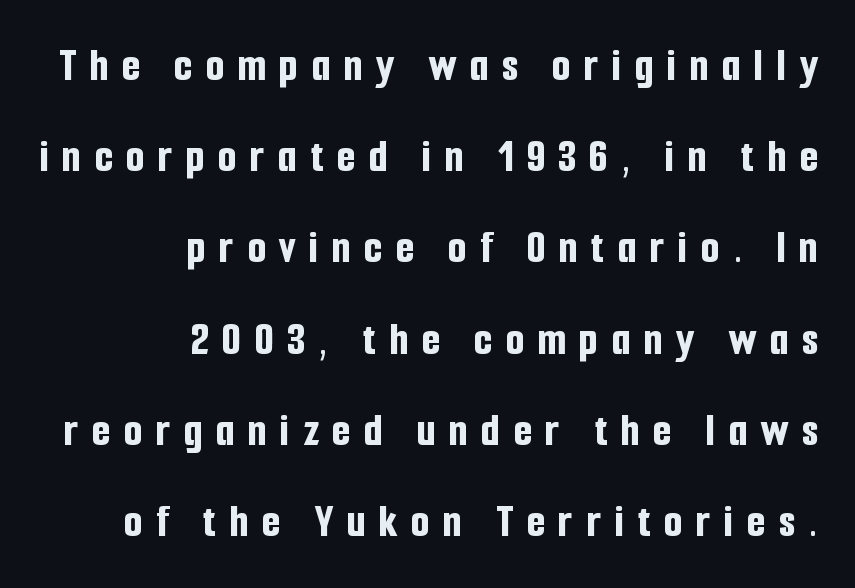
Plain, unruled lines of type. There is plenty of visible air inserted between adjacent glyphs. Right-aligned paragraph, ragged on the left. This block would shrink considerably if given ordinary leading; it's expanded now. Nope, no serifs anywhere on these letters. If you drew a line through each stem, it would be perfectly vertical.
